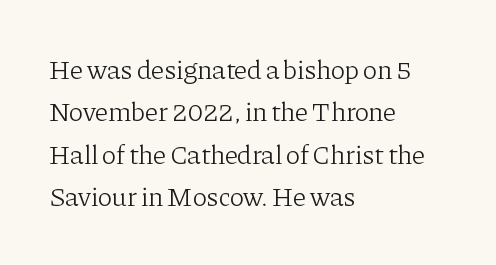
Q: Is the text bold? A: No.
Q: Is the text italic (slanted)? A: No, it is upright.
Q: Is the text underlined? A: No.
Q: How is the paragraph aligned? A: Left-aligned.
Q: Is the spacing between letters normal or unusually wide? A: Normal.
Q: Is the spacing between lines tight, normal or loose? A: Normal.
